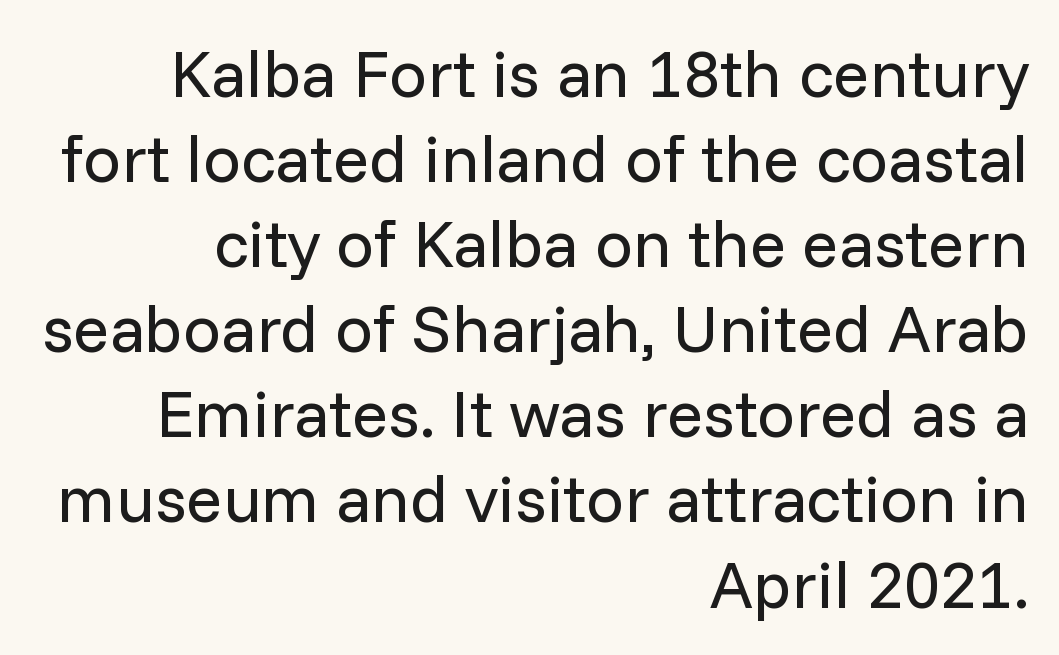
Q: Is the text bold? A: No.
Q: Is the text italic (slanted)? A: No, it is upright.
Q: Is the typeface a serif or a sans-serif typeface? A: Sans-serif.
Q: Is the text underlined? A: No.
Q: How is the paragraph aligned? A: Right-aligned.
Q: Is the spacing between letters normal or unusually wide? A: Normal.
Q: Is the spacing between lines tight, normal or loose? A: Normal.
Q: Width (condensed, normal, or wide)? A: Normal.
Q: Stroke contrast? A: Low.
Q: x-height? A: Medium.
Q: Monospaced? A: No.
